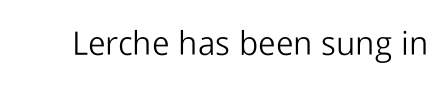
Q: Is the text bold? A: No.
Q: Is the text italic (slanted)? A: No, it is upright.
Q: Is the typeface a serif or a sans-serif typeface? A: Sans-serif.
Q: Is the text underlined? A: No.
Q: Is the spacing between letters normal or unusually wide? A: Normal.
Q: Width (condensed, normal, or wide)? A: Normal.
Q: Stroke contrast? A: Low.
Q: x-height? A: Medium.
Q: Monospaced? A: No.
